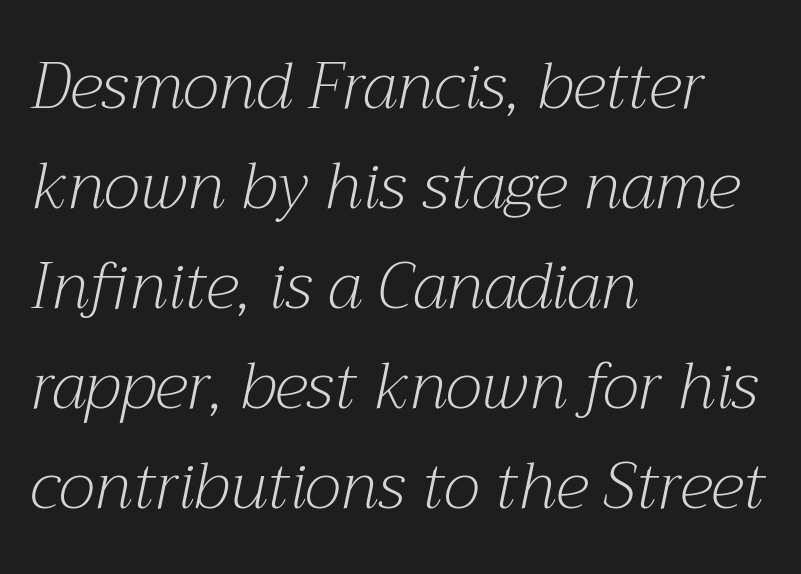
The image shows 65 px light serif type, italic (leaning right); set left-aligned, normal line spacing (1.54x), normal letter spacing, not underlined; medium stroke contrast and a medium x-height.
